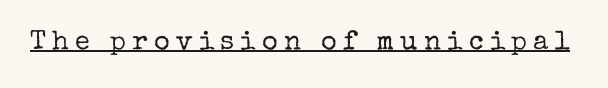
{"italic": "no", "bold": "no", "underline": "yes", "letter_spacing": "wide", "letter_spacing_em": 0.23, "glyph_px": 27}
